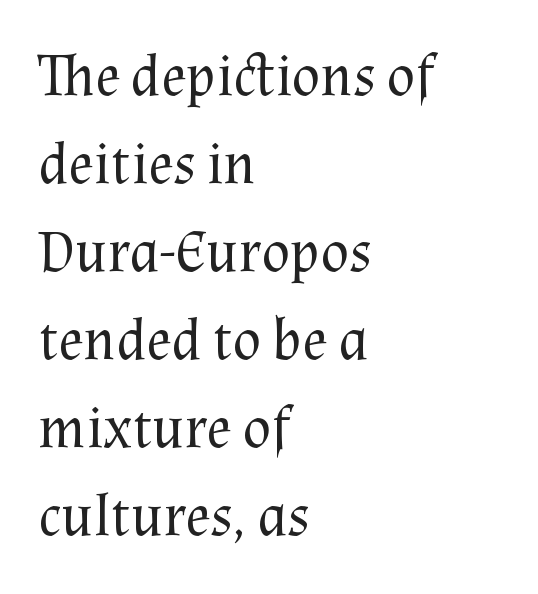
The image shows 59 px regular-weight type, upright; set left-aligned, normal line spacing (1.49x), normal letter spacing, not underlined; medium stroke contrast and a medium x-height.
